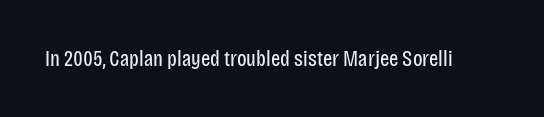
The space directly below the letters is spotless. Quick note: not italic, upright. The line texture is even and compact thanks to regular tracking. These glyphs show unthickened strokes, regular width or finer.
